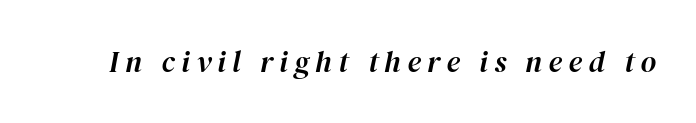
Q: Is the text italic (slanted)? A: Yes, it leans right by about 12 degrees.
Q: Is the text underlined? A: No.
Q: Is the spacing between letters normal or unusually wide? A: Unusually wide.
Q: Width (condensed, normal, or wide)? A: Normal.
Q: Stroke contrast? A: High.
Q: x-height? A: Medium.
Q: Monospaced? A: No.
